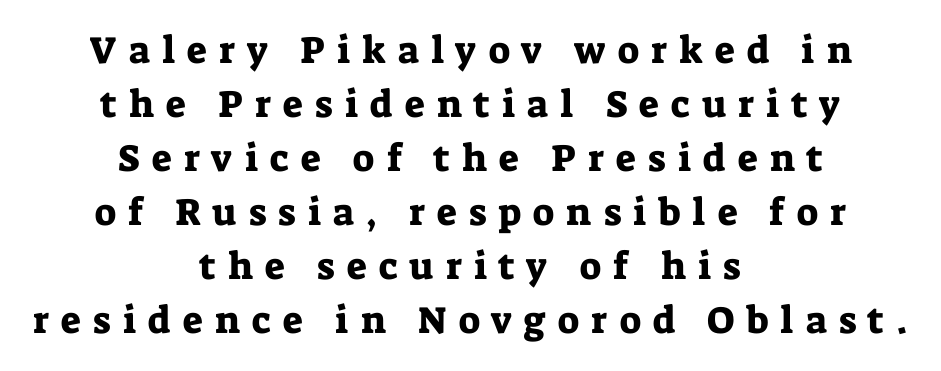
Q: Is the text italic (slanted)? A: No, it is upright.
Q: Is the typeface a serif or a sans-serif typeface? A: Serif.
Q: Is the text underlined? A: No.
Q: How is the paragraph aligned? A: Centered.
Q: Is the spacing between letters normal or unusually wide? A: Unusually wide.
Q: Is the spacing between lines tight, normal or loose? A: Normal.
Q: Width (condensed, normal, or wide)? A: Normal.
Q: Stroke contrast? A: Low.
Q: x-height? A: Medium.
Q: Monospaced? A: No.
